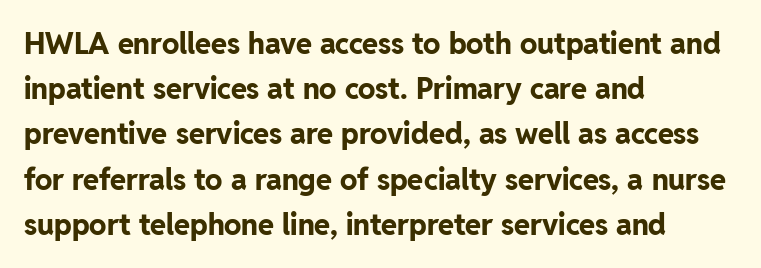
Q: Is the text bold? A: Yes.
Q: Is the text italic (slanted)? A: No, it is upright.
Q: Is the typeface a serif or a sans-serif typeface? A: Sans-serif.
Q: Is the text underlined? A: No.
Q: How is the paragraph aligned? A: Left-aligned.
Q: Is the spacing between letters normal or unusually wide? A: Normal.
Q: Is the spacing between lines tight, normal or loose? A: Normal.
Q: Width (condensed, normal, or wide)? A: Normal.
Q: Stroke contrast? A: Low.
Q: x-height? A: Medium.
Q: Monospaced? A: No.
